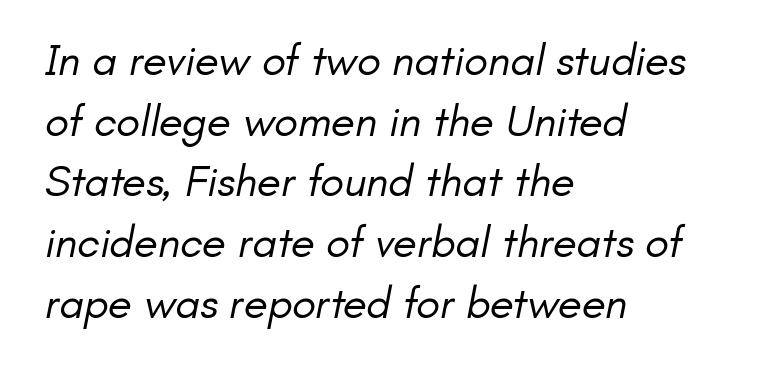
The image shows 44 px regular-weight sans-serif type; set left-aligned, normal line spacing (1.38x), normal letter spacing, not underlined; low stroke contrast and a small x-height.
